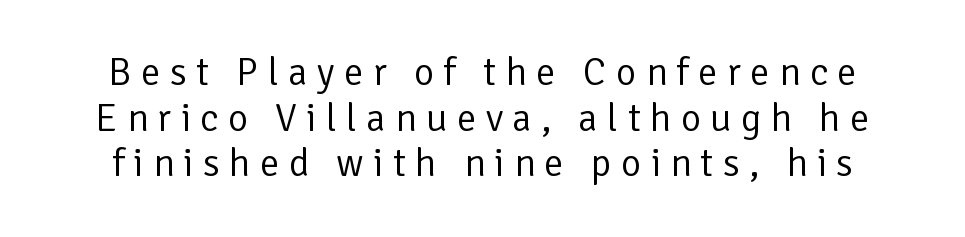
Serifs: no, the terminals of the letterforms are clean. This is roman type, the default non-slanted kind. Each row of text sits above clean, open space. The passage shown is typed in a proportional face where columns would drift. Weight class: somewhere from thin through regular. The passage shown has open, widely tracked lettering throughout.
